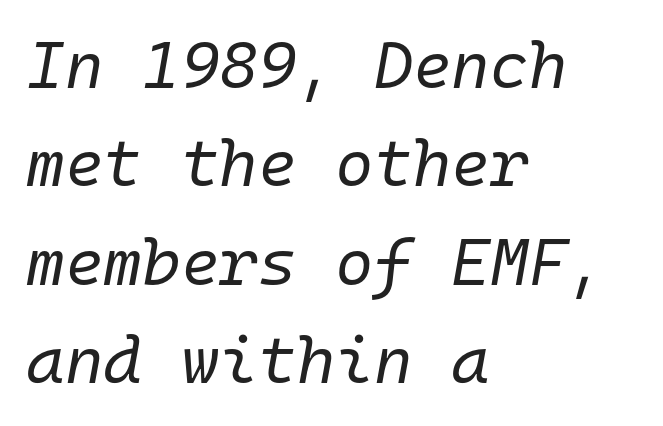
{"italic": "yes", "lean": "right", "slant_degrees": 10, "bold": "no", "weight": "regular", "width": "normal", "stroke_contrast": "low", "x_height": "medium", "monospaced": "yes", "underline": "no", "align": "left", "line_spacing": "normal", "line_spacing_ratio": 1.49, "letter_spacing": "normal", "letter_spacing_em": 0.0, "glyph_px": 66}
